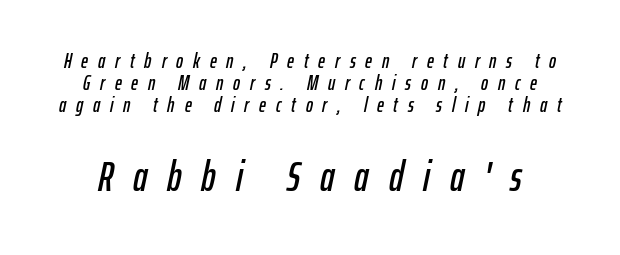
A clean baseline with only descenders dipping below it. Baseline-to-baseline distance is barely more than the letter height. This layout puts the modest block above and the oversized block below. Characters are canted at an angle relative to the baseline's perpendicular. Spacing verdict: proportional, widths tailored to each character. The face used here is rendered with a markedly widened letterfit.
